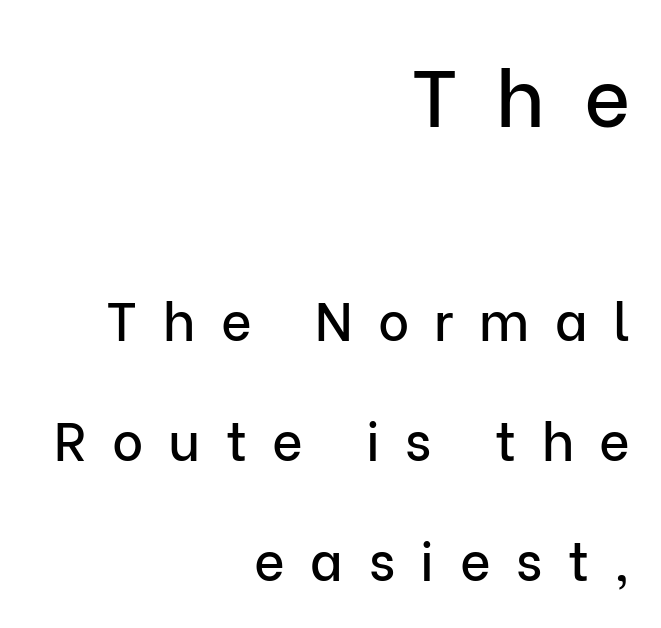
You could not count columns in this text — the font is proportionally spaced. Loosely led — the rows are spread out. Nope, not italic — everything's standing straight. The area under the type is left untouched. Here the glyphs are tracked loosely, breaking word shapes into spaced letters.
